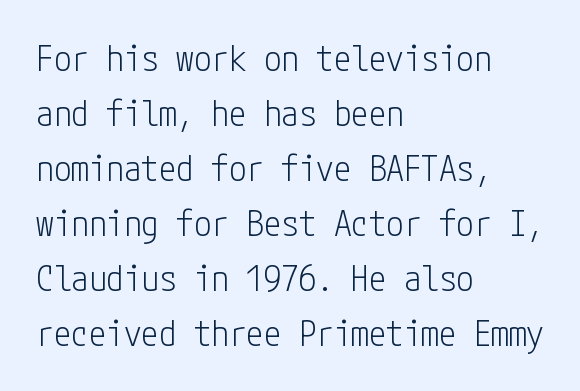
Q: Is the text bold? A: No.
Q: Is the text italic (slanted)? A: No, it is upright.
Q: Is the typeface a serif or a sans-serif typeface? A: Sans-serif.
Q: Is the text underlined? A: No.
Q: How is the paragraph aligned? A: Left-aligned.
Q: Is the spacing between letters normal or unusually wide? A: Normal.
Q: Is the spacing between lines tight, normal or loose? A: Normal.
Q: Width (condensed, normal, or wide)? A: Condensed.
Q: Stroke contrast? A: Low.
Q: x-height? A: Medium.
